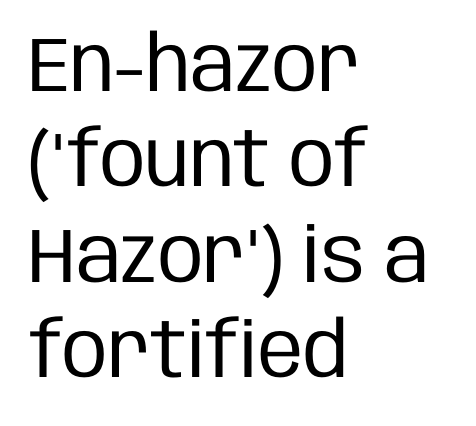
{"serif": "no", "italic": "no", "bold": "no", "weight": "regular", "width": "condensed", "stroke_contrast": "low", "x_height": "large", "monospaced": "no", "underline": "no", "align": "left", "line_spacing_ratio": 1.24, "letter_spacing": "normal", "letter_spacing_em": 0.0, "glyph_px": 77}
